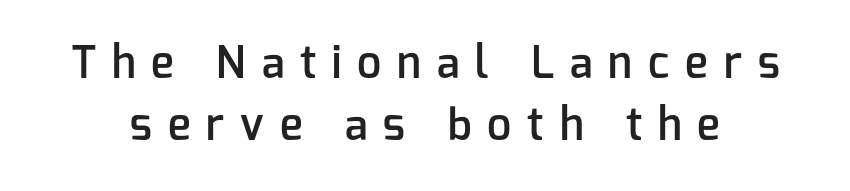
Q: Is the text bold? A: Semi-bold.
Q: Is the text italic (slanted)? A: No, it is upright.
Q: Is the typeface a serif or a sans-serif typeface? A: Sans-serif.
Q: Is the text underlined? A: No.
Q: Is the spacing between letters normal or unusually wide? A: Unusually wide.
Q: Is the spacing between lines tight, normal or loose? A: Normal.
Q: Width (condensed, normal, or wide)? A: Normal.
Q: Stroke contrast? A: Low.
Q: x-height? A: Medium.
Q: Monospaced? A: No.
